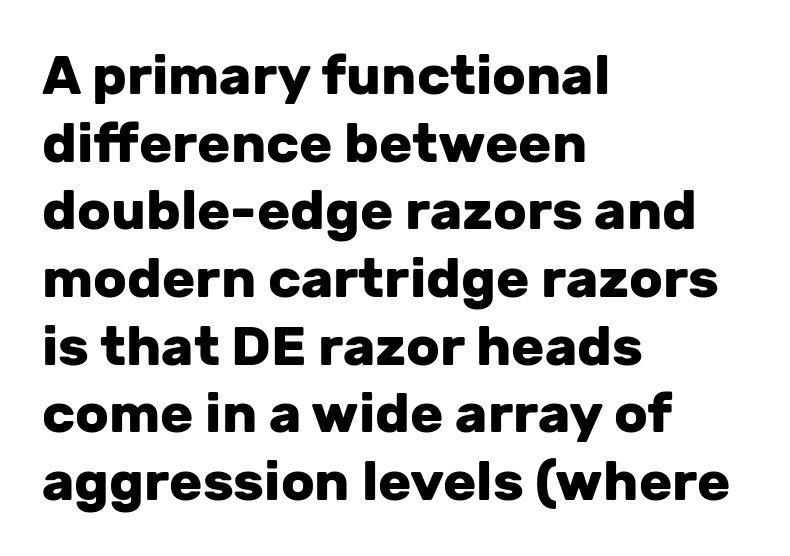
Q: Is the text bold? A: Yes.
Q: Is the text italic (slanted)? A: No, it is upright.
Q: Is the typeface a serif or a sans-serif typeface? A: Sans-serif.
Q: Is the text underlined? A: No.
Q: How is the paragraph aligned? A: Left-aligned.
Q: Is the spacing between letters normal or unusually wide? A: Normal.
Q: Width (condensed, normal, or wide)? A: Normal.
Q: Stroke contrast? A: Low.
Q: x-height? A: Medium.
Q: Monospaced? A: No.
